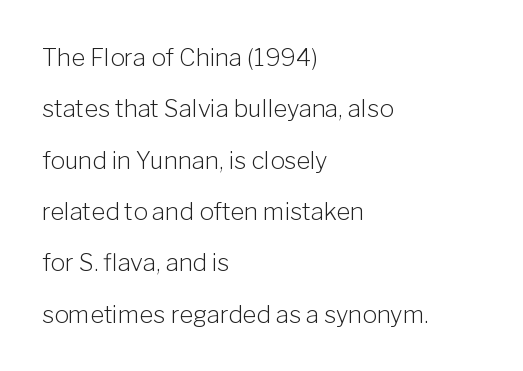
{"italic": "no", "bold": "no", "underline": "no", "align": "left", "line_spacing": "loose", "line_spacing_ratio": 2.14, "letter_spacing": "normal", "letter_spacing_em": 0.0, "glyph_px": 24}
